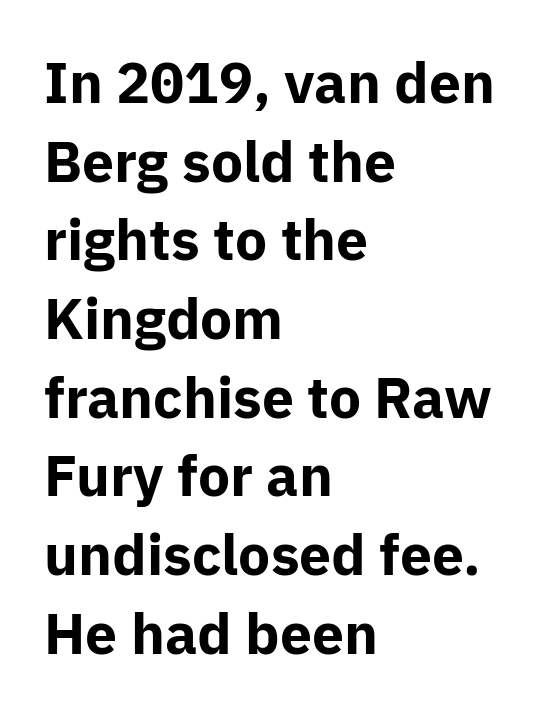
The image shows 57 px bold sans-serif type, upright; set left-aligned, normal line spacing (1.38x), normal letter spacing, not underlined; low stroke contrast and a medium x-height.
